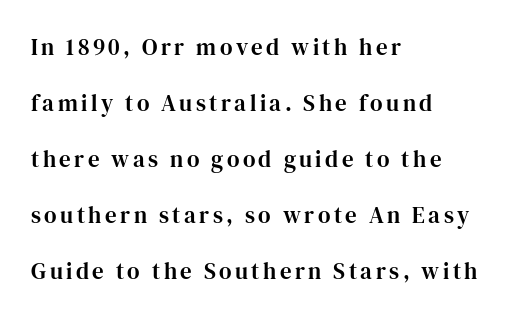
Check the space under the baseline: it is left empty. Does the lettering tilt? It doesn't — this is upright. Does the copy run flush right? No — it runs flush left. Reading down the column, the eye jumps a long way to each next line.
